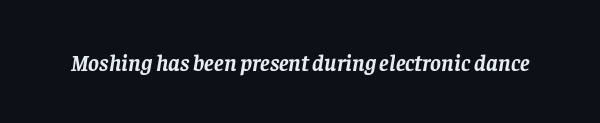
{"italic": "yes", "lean": "right", "slant_degrees": 8, "bold": "yes", "underline": "no", "letter_spacing": "normal", "letter_spacing_em": 0.0, "glyph_px": 23}
